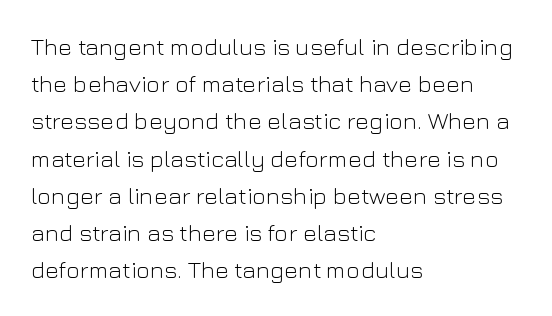
{"italic": "no", "bold": "no", "underline": "no", "align": "left", "line_spacing": "normal", "line_spacing_ratio": 1.55, "letter_spacing": "normal", "letter_spacing_em": 0.0, "glyph_px": 24}
